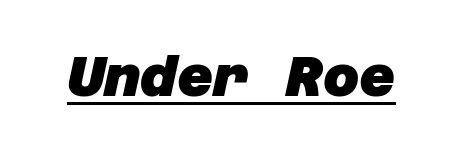
Q: Is the text bold? A: Yes.
Q: Is the typeface a serif or a sans-serif typeface? A: Sans-serif.
Q: Is the text underlined? A: Yes.
Q: Is the spacing between letters normal or unusually wide? A: Normal.
Q: Width (condensed, normal, or wide)? A: Normal.
Q: Stroke contrast? A: Low.
Q: x-height? A: Large.
